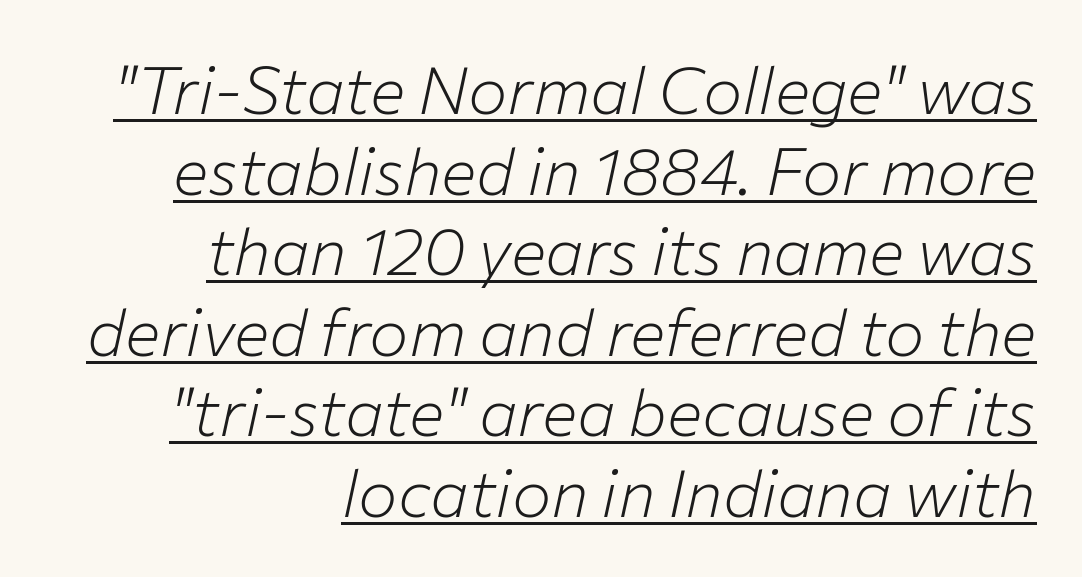
Q: Is the text bold? A: No.
Q: Is the text italic (slanted)? A: Yes, it leans right by about 12 degrees.
Q: Is the text underlined? A: Yes.
Q: How is the paragraph aligned? A: Right-aligned.
Q: Is the spacing between letters normal or unusually wide? A: Normal.
Q: Width (condensed, normal, or wide)? A: Normal.
Q: Stroke contrast? A: Low.
Q: x-height? A: Medium.
Q: Monospaced? A: No.
